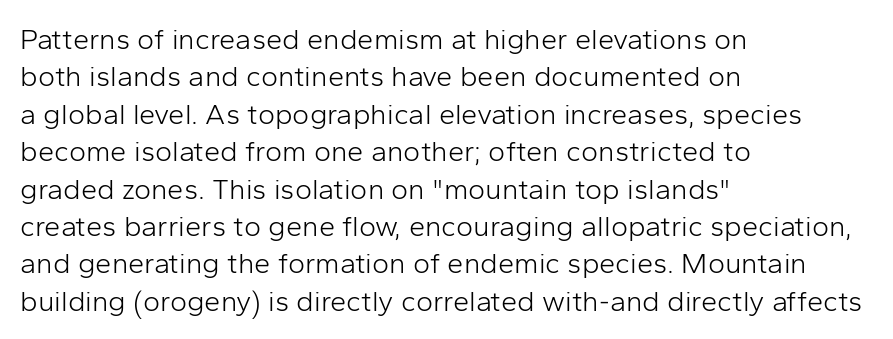
The type is set solid horizontally, with unmodified tracking. Check where the strokes stop: nothing finishes them off — pure sans. Looks like regular typesetting: each glyph gets only the width it needs. The area under the type is left untouched.
